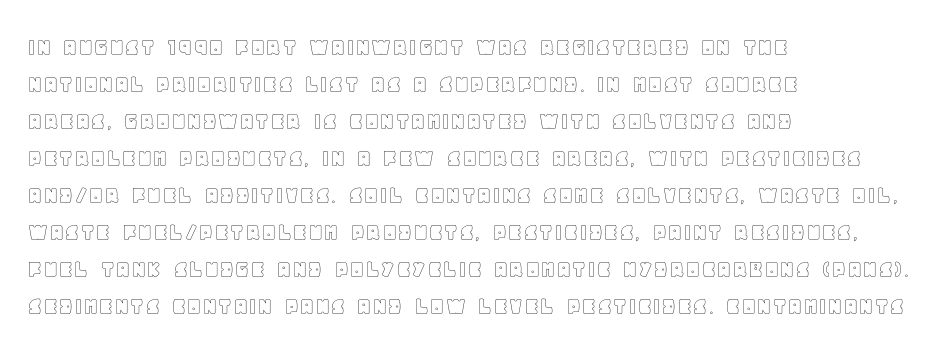
Q: Is the text italic (slanted)? A: No, it is upright.
Q: Is the text underlined? A: No.
Q: How is the paragraph aligned? A: Left-aligned.
Q: Is the spacing between letters normal or unusually wide? A: Normal.
Q: Is the spacing between lines tight, normal or loose? A: Normal.
